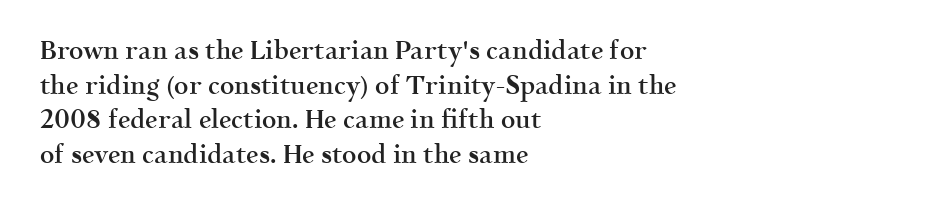
Q: Is the text bold? A: Semi-bold.
Q: Is the text italic (slanted)? A: No, it is upright.
Q: Is the text underlined? A: No.
Q: How is the paragraph aligned? A: Left-aligned.
Q: Is the spacing between letters normal or unusually wide? A: Normal.
Q: Is the spacing between lines tight, normal or loose? A: Normal.
